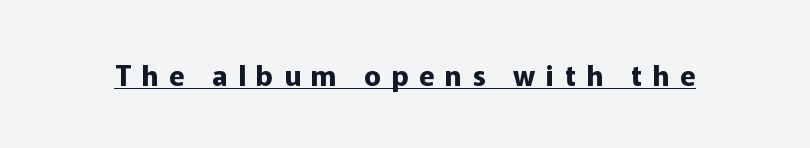
Q: Is the text bold? A: Yes.
Q: Is the text italic (slanted)? A: No, it is upright.
Q: Is the typeface a serif or a sans-serif typeface? A: Sans-serif.
Q: Is the text underlined? A: Yes.
Q: Is the spacing between letters normal or unusually wide? A: Unusually wide.
Q: Width (condensed, normal, or wide)? A: Normal.
Q: Stroke contrast? A: Low.
Q: x-height? A: Medium.
Q: Monospaced? A: No.
